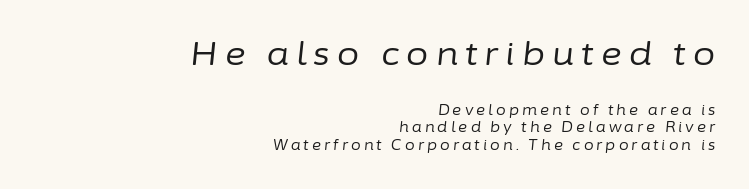
The letters advance in unequal steps, a hallmark of proportional type. Display-style spreading of the glyphs; the letterfit is very open. Decoration check: the copy has no underline. The emphasis by scale lands on block number one, above. Which margin do the lines hug? The right one — the left edge is uneven. This sample keeps an unexceptional amount of space between lines.
